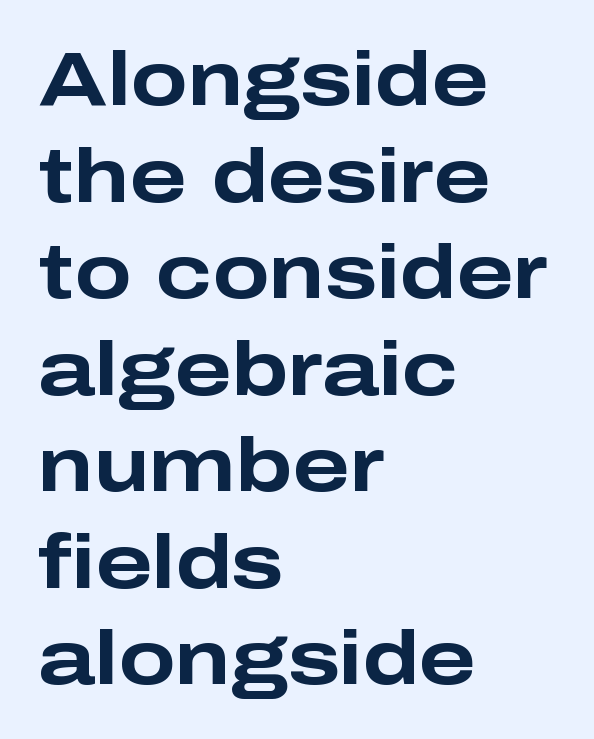
Leading: standard. Does the weight exceed regular? Yes, all the way to bold. Nobody drew a line under any word here. A roman cut, with each character standing at attention. Here the designer chose a conventional face with non-uniform glyph widths. Alignment: flush left.
